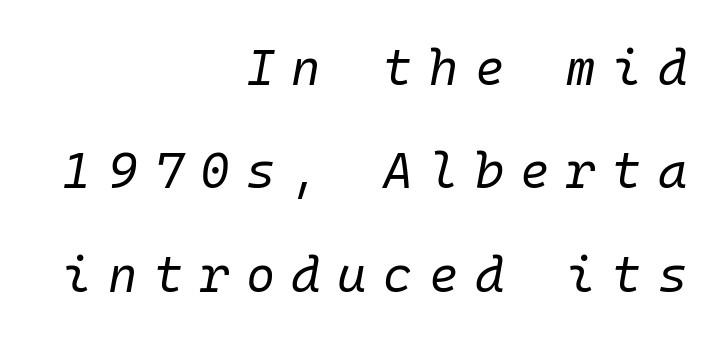
The image shows 50 px regular-weight type, italic (leaning right), monospaced; set right-aligned, loose line spacing (2.07x), unusually wide letter spacing (+0.33 em), not underlined; low stroke contrast and a medium x-height.
